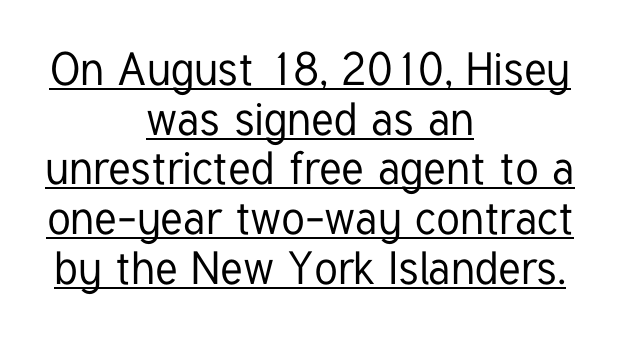
{"serif": "no", "italic": "no", "width": "condensed", "stroke_contrast": "low", "x_height": "medium", "monospaced": "no", "underline": "yes", "align": "center", "line_spacing": "tight", "line_spacing_ratio": 1.08, "letter_spacing": "normal", "letter_spacing_em": 0.0, "glyph_px": 46}
